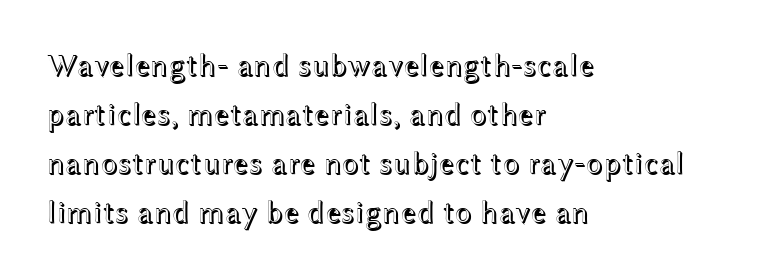
Underline: absent. Each letter keeps its own natural width here, so spacing adapts to shape. Tall strokes in this sample are plumb rather than angled. Nothing unusual about the tracking: characters are spaced as the font intends. The lines sit at an ordinary, default distance from one another.
